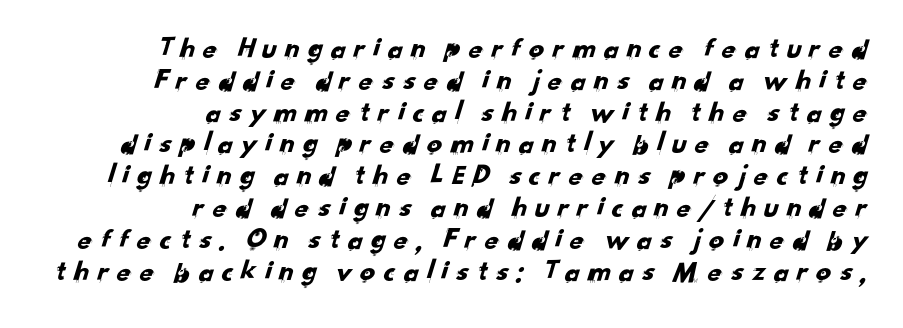
Horizontal alignment here is rightward, an uncommon choice for prose. The letters are spread apart with noticeably loose tracking. You could not count columns in this text — the font is proportionally spaced. Has an underline been added? It has not. This rendering employs a face without finishing strokes, i.e., a sans-serif. Does the leading feel generous? Not at all — it's pinched.
